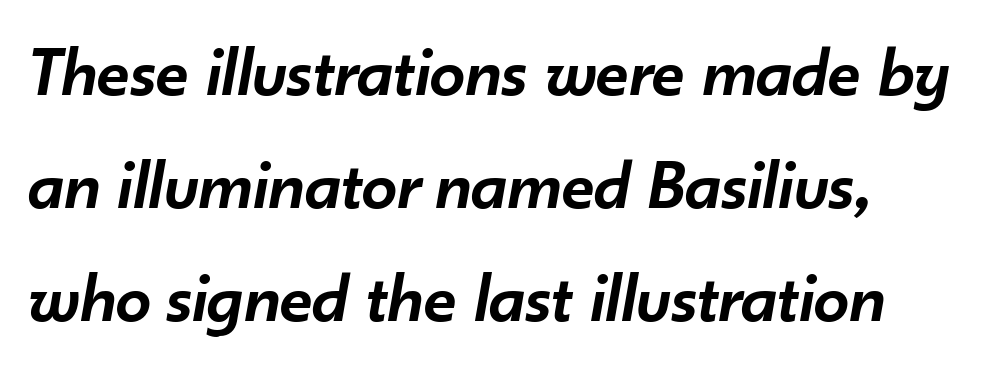
The image shows 71 px semibold type, italic (leaning right); set normal line spacing (1.59x), normal letter spacing, not underlined; low stroke contrast and a small x-height.
